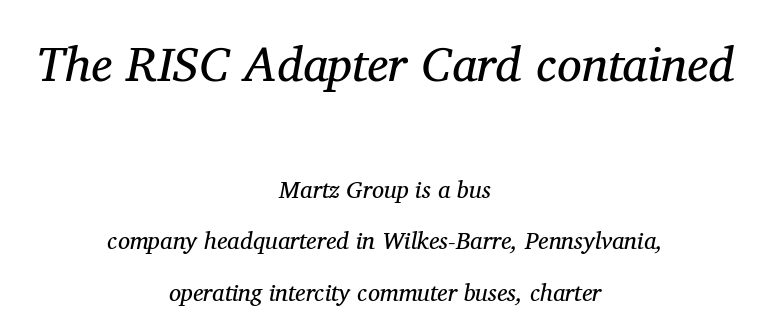
The face used here is rendered with its standard letterfit. Quick note: interline space is abundant. The passage shown is not bold in any degree. There's an unmistakable incline to the writing here. Yep, those are serifs on the letters. The face used here appears at its bigger size in the upper chunk.
